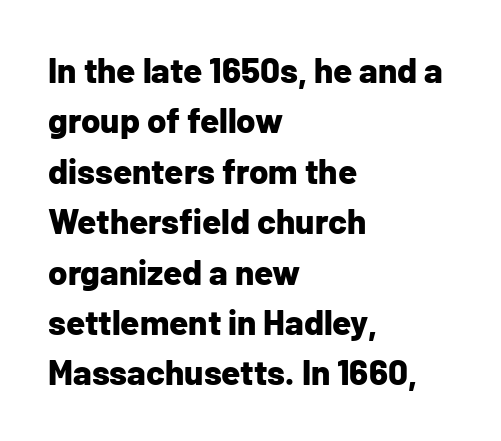
{"serif": "no", "italic": "no", "bold": "yes", "weight": "bold", "width": "normal", "stroke_contrast": "low", "x_height": "medium", "monospaced": "no", "underline": "no", "align": "left", "line_spacing": "normal", "line_spacing_ratio": 1.44, "letter_spacing": "normal", "letter_spacing_em": 0.0, "glyph_px": 35}
